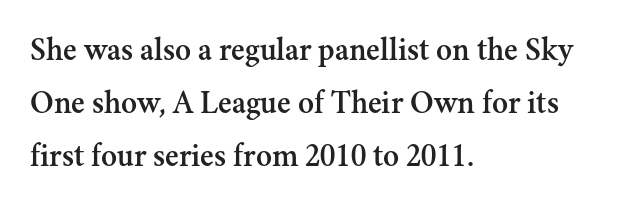
This sample uses an upright cut, with every glyph sitting square on the baseline. Which margin do the lines hug? The left one — the right edge is uneven. These lines are rendered in a variable-pitch font. The designer went with a serif here, giving each stem small feet.
